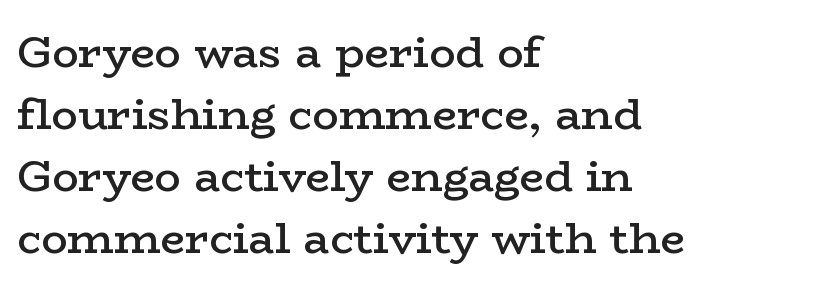
Q: Is the text bold? A: Semi-bold.
Q: Is the text italic (slanted)? A: No, it is upright.
Q: Is the typeface a serif or a sans-serif typeface? A: Serif.
Q: Is the text underlined? A: No.
Q: How is the paragraph aligned? A: Left-aligned.
Q: Is the spacing between letters normal or unusually wide? A: Normal.
Q: Is the spacing between lines tight, normal or loose? A: Normal.
Q: Width (condensed, normal, or wide)? A: Wide.
Q: Stroke contrast? A: Low.
Q: x-height? A: Medium.
Q: Monospaced? A: No.
